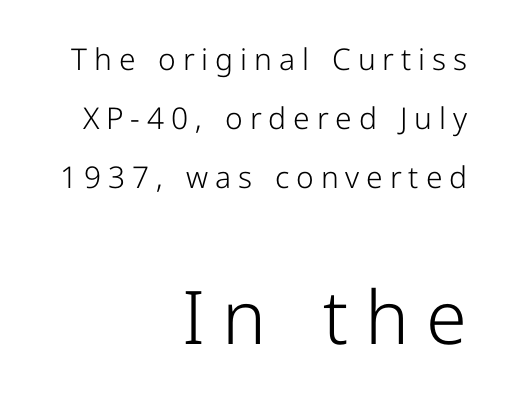
Vertical strokes here are truly vertical. Airy leading. Between one letter and the next there's a generous, obvious gap. This sample is right-justified, so line beginnings fall wherever the words allow.
